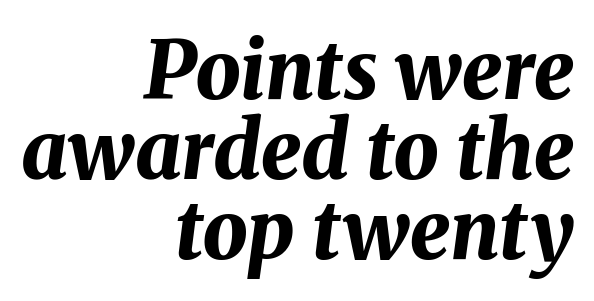
{"italic": "yes", "lean": "right", "slant_degrees": 8, "bold": "yes", "weight": "bold", "width": "normal", "stroke_contrast": "medium", "x_height": "medium", "monospaced": "no", "underline": "no", "align": "right", "line_spacing": "tight", "line_spacing_ratio": 1.0, "letter_spacing": "normal", "letter_spacing_em": 0.0, "glyph_px": 80}
